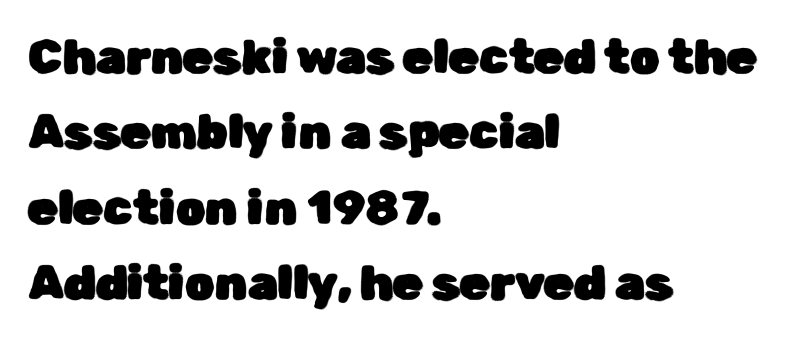
You can tell from the bare stems that sans-serif type was used. Caption: standard tracking, unaltered. A roman cut, with each character standing at attention. Interline gaps are of average width in this sample. A typesetter would call this proportional, since set widths differ per character.
